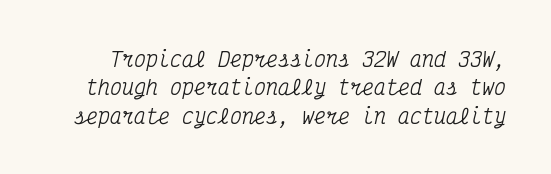
{"italic": "yes", "lean": "right", "slant_degrees": 12, "underline": "no", "line_spacing": "normal", "line_spacing_ratio": 1.42, "letter_spacing": "normal", "letter_spacing_em": 0.0, "glyph_px": 20}
